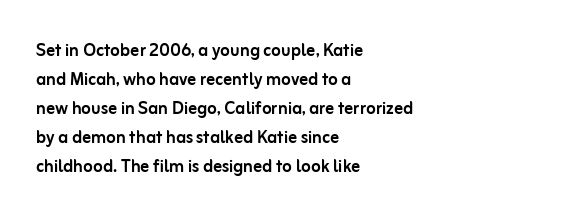
It's the straight-up-and-down kind of type. The horizontal fit of the characters is conventional and even. These lines are set flush left with a ragged right edge. Glance below the letters and you will spot only blank space.
